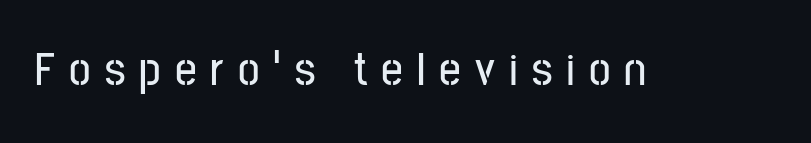
{"serif": "no", "italic": "no", "width": "condensed", "stroke_contrast": "low", "x_height": "medium", "monospaced": "no", "underline": "no", "letter_spacing": "wide", "letter_spacing_em": 0.29, "glyph_px": 48}
